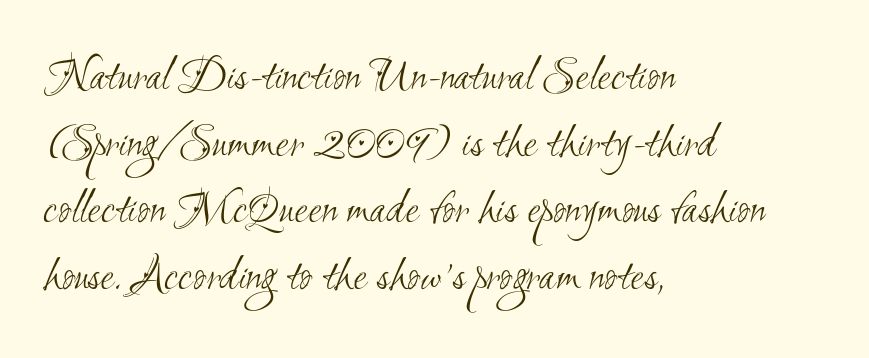
{"serif": "no", "bold": "no", "weight": "light", "width": "condensed", "stroke_contrast": "medium", "x_height": "small", "monospaced": "no", "underline": "no", "align": "left", "line_spacing": "normal", "line_spacing_ratio": 1.36, "letter_spacing": "normal", "letter_spacing_em": 0.0, "glyph_px": 49}
